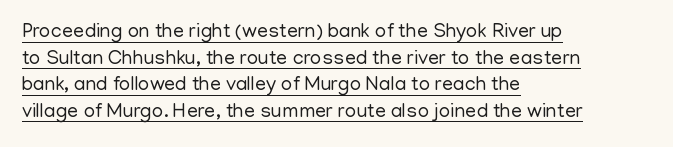
{"italic": "no", "bold": "no", "underline": "yes", "align": "left", "line_spacing": "normal", "line_spacing_ratio": 1.33, "letter_spacing": "normal", "letter_spacing_em": 0.0, "glyph_px": 20}
